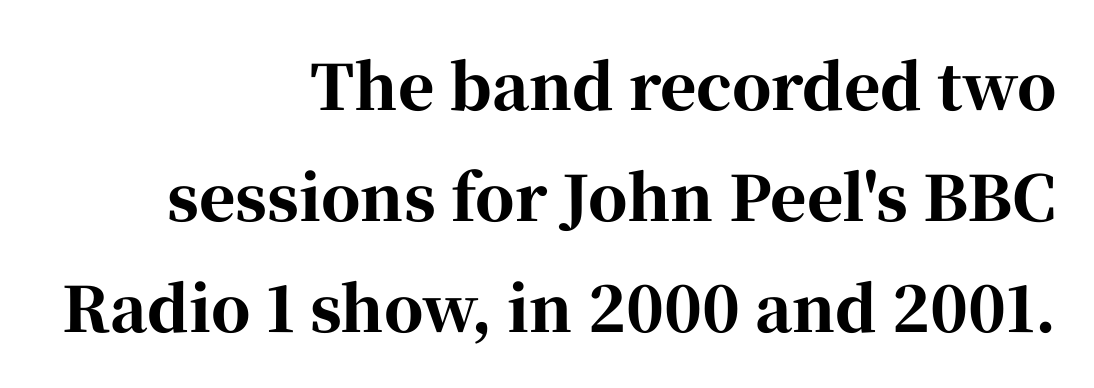
The image shows 62 px bold serif type, upright; set right-aligned, line spacing 1.79x, normal letter spacing, not underlined; high stroke contrast and a medium x-height.
